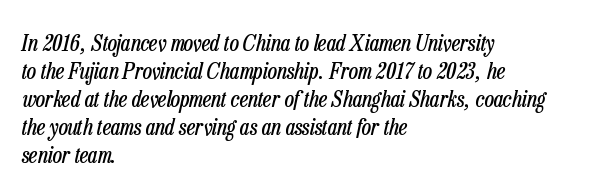
The image shows 23 px text type, italic (leaning right); set left-aligned, line spacing 1.22x, normal letter spacing, not underlined.
